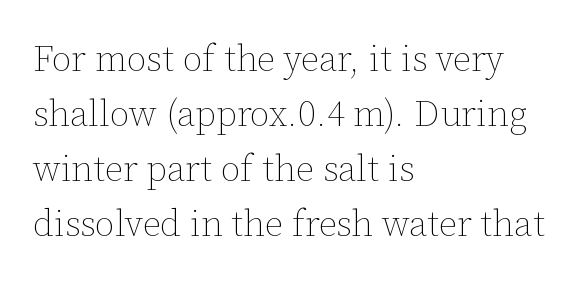
The passage is arranged the way most books set body copy — flush left. The strip under each line holds only bare page. You could call the tracking neutral — neither tight nor loose. Leading: standard. The type sits square on the baseline with zero lean.
